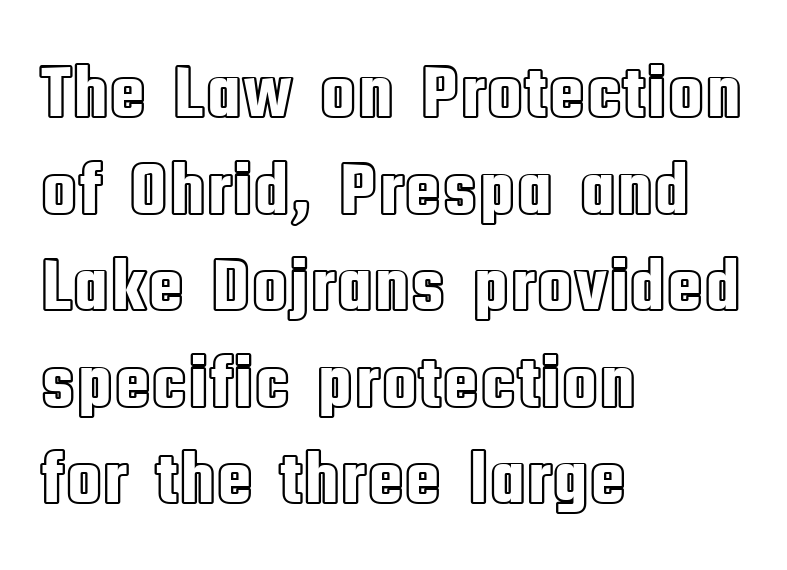
Q: Is the text italic (slanted)? A: No, it is upright.
Q: Is the text underlined? A: No.
Q: How is the paragraph aligned? A: Left-aligned.
Q: Is the spacing between letters normal or unusually wide? A: Normal.
Q: Is the spacing between lines tight, normal or loose? A: Normal.
Q: Width (condensed, normal, or wide)? A: Condensed.
Q: x-height? A: Large.
Q: Monospaced? A: No.
